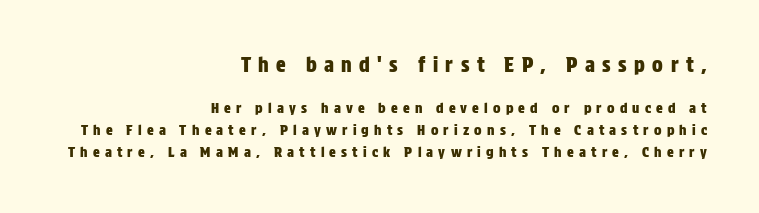
The image shows 20 px text type, upright; set right-aligned, normal line spacing (1.56x), unusually wide letter spacing (+0.37 em), not underlined; the first (top) block is 1.43x larger.
